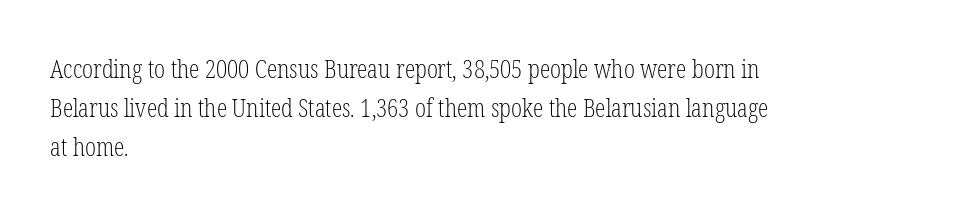
{"italic": "no", "bold": "no", "underline": "no", "align": "left", "line_spacing": "normal", "line_spacing_ratio": 1.5, "letter_spacing": "normal", "letter_spacing_em": 0.0, "glyph_px": 26}
